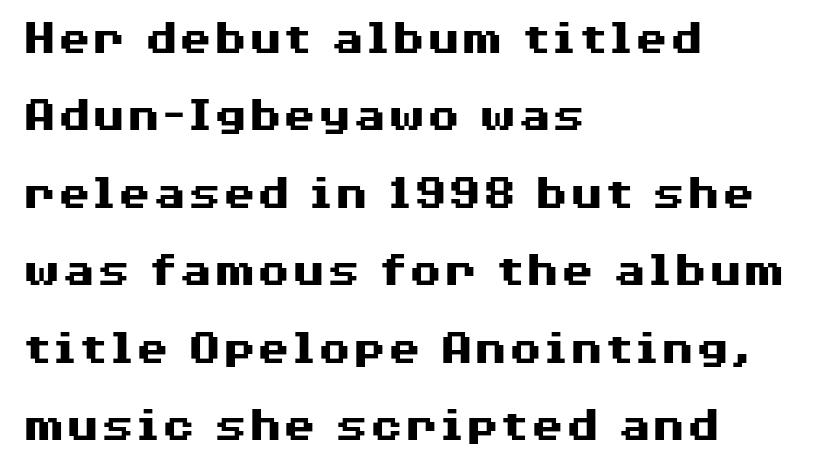
Typographic density is high because the face is bold. In terms of letterform style, serifs are entirely absent. Here the designer chose a conventional face with non-uniform glyph widths. Nothing unusual about the tracking: characters are spaced as the font intends.
